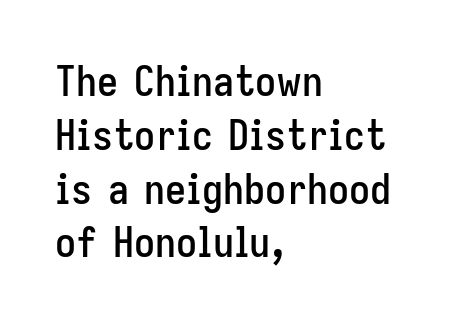
Q: Is the text italic (slanted)? A: No, it is upright.
Q: Is the typeface a serif or a sans-serif typeface? A: Sans-serif.
Q: Is the text underlined? A: No.
Q: How is the paragraph aligned? A: Left-aligned.
Q: Is the spacing between letters normal or unusually wide? A: Normal.
Q: Is the spacing between lines tight, normal or loose? A: Normal.
Q: Width (condensed, normal, or wide)? A: Condensed.
Q: Stroke contrast? A: Low.
Q: x-height? A: Medium.
Q: Monospaced? A: No.
